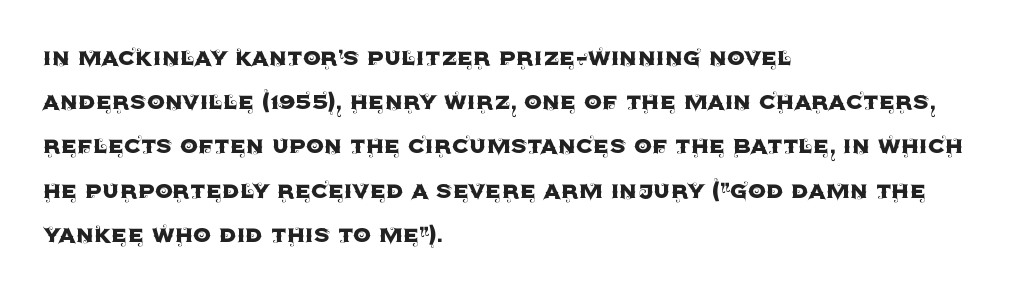
The letters carry no serifs — their stems end cleanly without finishing strokes. Summary of vertical rhythm: regular, with standard interline spacing. Quick note: not italic, upright. How are the letters spaced? Ordinarily, with no added tracking.
